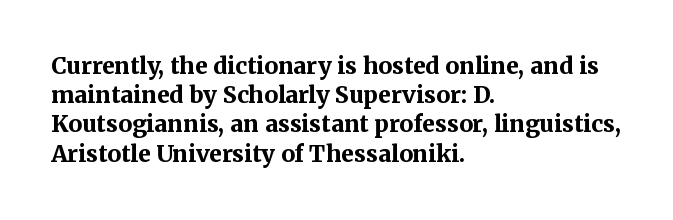
Q: Is the text bold? A: Yes.
Q: Is the text italic (slanted)? A: No, it is upright.
Q: Is the text underlined? A: No.
Q: How is the paragraph aligned? A: Left-aligned.
Q: Is the spacing between letters normal or unusually wide? A: Normal.
Q: Is the spacing between lines tight, normal or loose? A: Normal.
